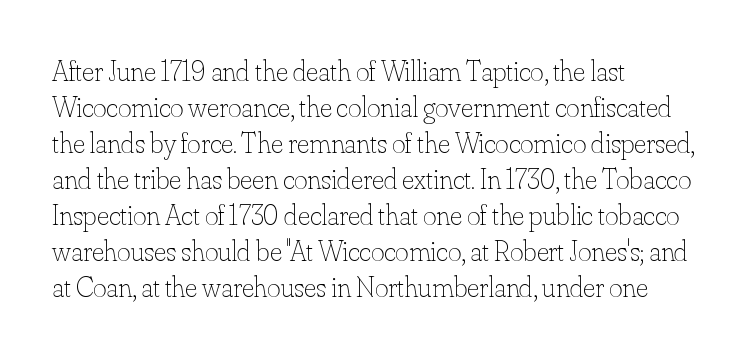
Spacing verdict: proportional, widths tailored to each character. Plain, unruled lines of type. The lines are quadded left. The face looks like a standard text weight, possibly lighter. Is the letter spacing exaggerated? No — it looks like the ordinary default.
